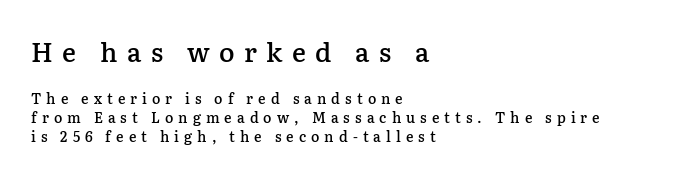
Q: Is the text bold? A: Semi-bold.
Q: Is the text italic (slanted)? A: No, it is upright.
Q: Is the text underlined? A: No.
Q: How is the paragraph aligned? A: Left-aligned.
Q: Is the spacing between letters normal or unusually wide? A: Unusually wide.
Q: Is the spacing between lines tight, normal or loose? A: Normal.
Q: Which block of text is set in a larger size, the first (top) or the second (bottom)? A: The first (top) one.
